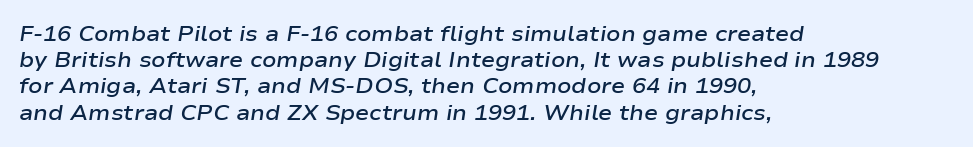
{"italic": "yes", "lean": "right", "slant_degrees": 9, "bold": "semi", "underline": "no", "align": "left", "line_spacing": "normal", "line_spacing_ratio": 1.25, "letter_spacing": "normal", "letter_spacing_em": 0.0, "glyph_px": 21}
